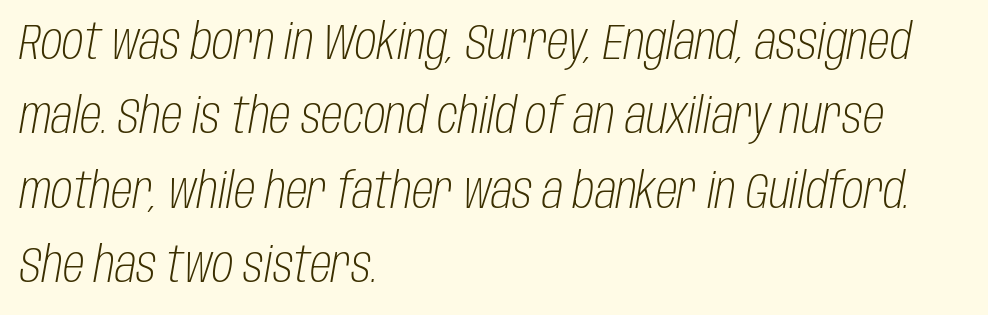
Q: Is the text bold? A: No.
Q: Is the text italic (slanted)? A: Yes, it leans right by about 10 degrees.
Q: Is the text underlined? A: No.
Q: How is the paragraph aligned? A: Left-aligned.
Q: Is the spacing between letters normal or unusually wide? A: Normal.
Q: Is the spacing between lines tight, normal or loose? A: Normal.
Q: Width (condensed, normal, or wide)? A: Condensed.
Q: Stroke contrast? A: Low.
Q: x-height? A: Large.
Q: Monospaced? A: No.
